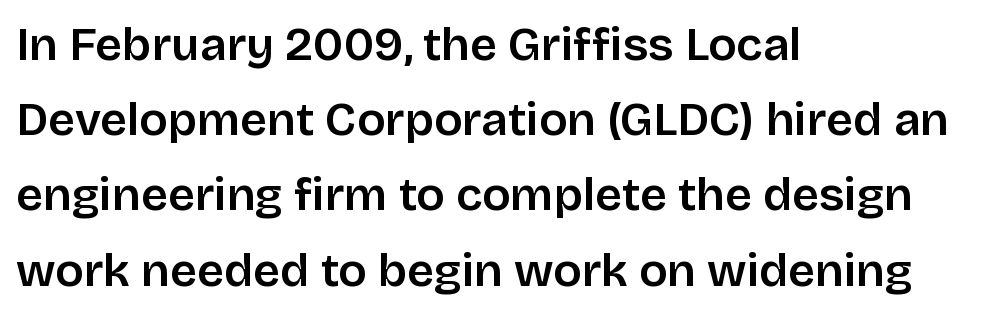
{"serif": "no", "italic": "no", "width": "normal", "stroke_contrast": "low", "x_height": "large", "monospaced": "no", "underline": "no", "align": "left", "line_spacing": "normal", "line_spacing_ratio": 1.6, "letter_spacing": "normal", "letter_spacing_em": 0.0, "glyph_px": 47}
